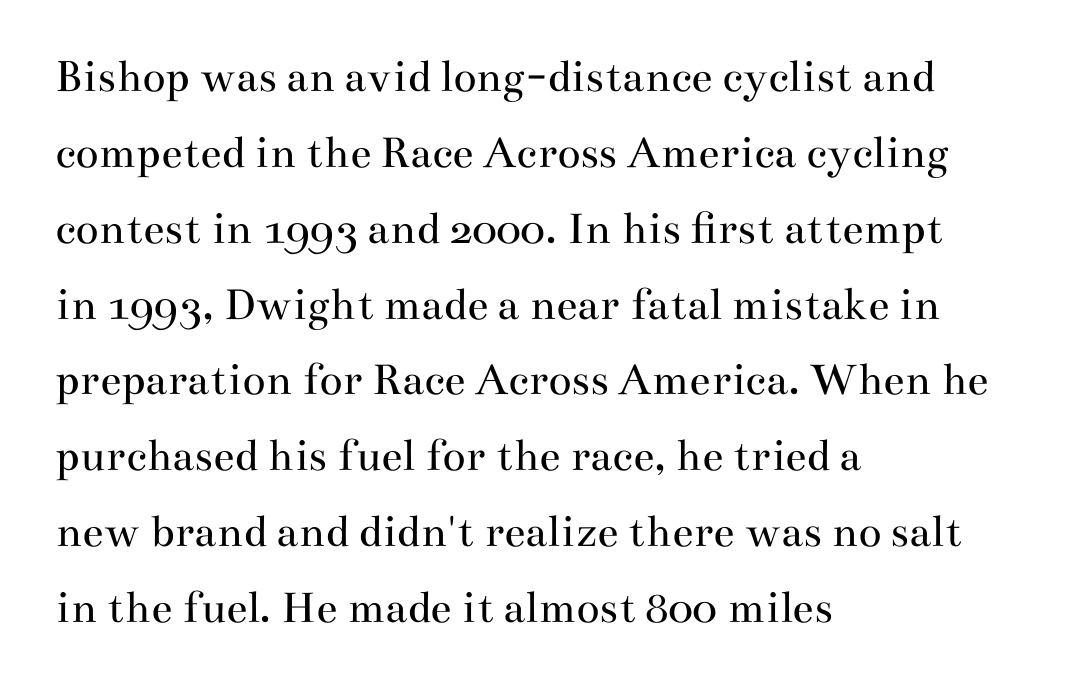
{"serif": "yes", "italic": "no", "bold": "no", "weight": "regular", "width": "wide", "stroke_contrast": "medium", "x_height": "small", "monospaced": "no", "underline": "no", "align": "left", "line_spacing": "normal", "line_spacing_ratio": 1.58, "letter_spacing": "normal", "letter_spacing_em": 0.0, "glyph_px": 48}
